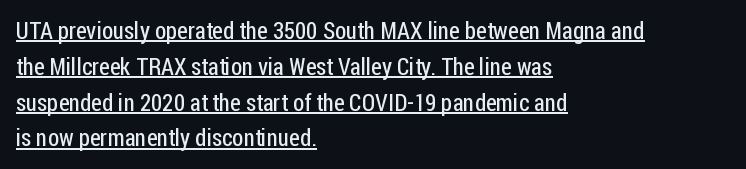
{"italic": "no", "bold": "no", "underline": "yes", "align": "left", "line_spacing": "normal", "line_spacing_ratio": 1.49, "letter_spacing": "normal", "letter_spacing_em": 0.0, "glyph_px": 24}
